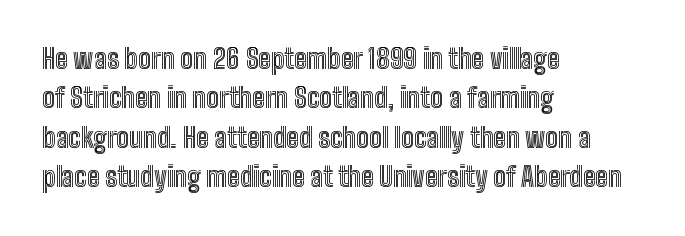
Q: Is the text italic (slanted)? A: No, it is upright.
Q: Is the text underlined? A: No.
Q: How is the paragraph aligned? A: Left-aligned.
Q: Is the spacing between letters normal or unusually wide? A: Normal.
Q: Is the spacing between lines tight, normal or loose? A: Normal.
